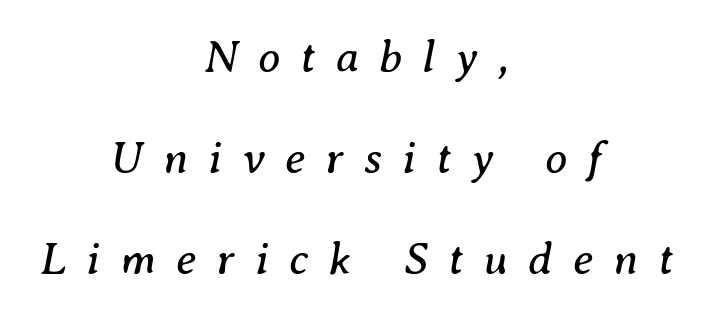
{"serif": "yes", "italic": "yes", "lean": "right", "slant_degrees": 8, "bold": "no", "weight": "regular", "width": "normal", "stroke_contrast": "medium", "x_height": "medium", "monospaced": "no", "underline": "no", "align": "center", "line_spacing": "loose", "line_spacing_ratio": 2.24, "letter_spacing": "wide", "letter_spacing_em": 0.45, "glyph_px": 45}
